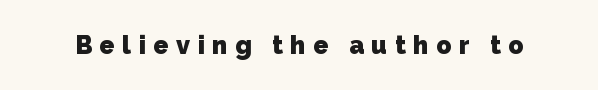
The image shows 25 px bold type; set unusually wide letter spacing (+0.3 em), not underlined.
